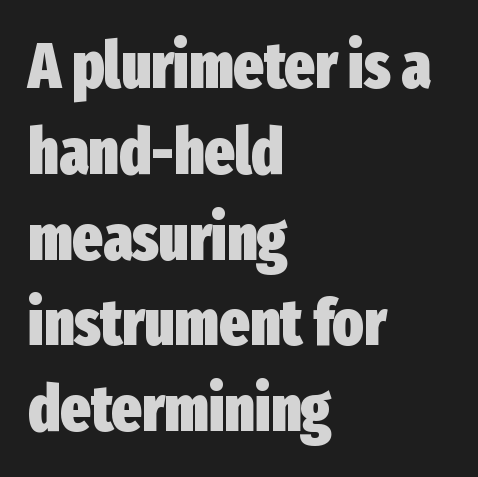
Q: Is the text bold? A: Yes.
Q: Is the text italic (slanted)? A: No, it is upright.
Q: Is the typeface a serif or a sans-serif typeface? A: Sans-serif.
Q: Is the text underlined? A: No.
Q: How is the paragraph aligned? A: Left-aligned.
Q: Is the spacing between letters normal or unusually wide? A: Normal.
Q: Is the spacing between lines tight, normal or loose? A: Normal.
Q: Width (condensed, normal, or wide)? A: Condensed.
Q: Stroke contrast? A: Low.
Q: x-height? A: Medium.
Q: Monospaced? A: No.
